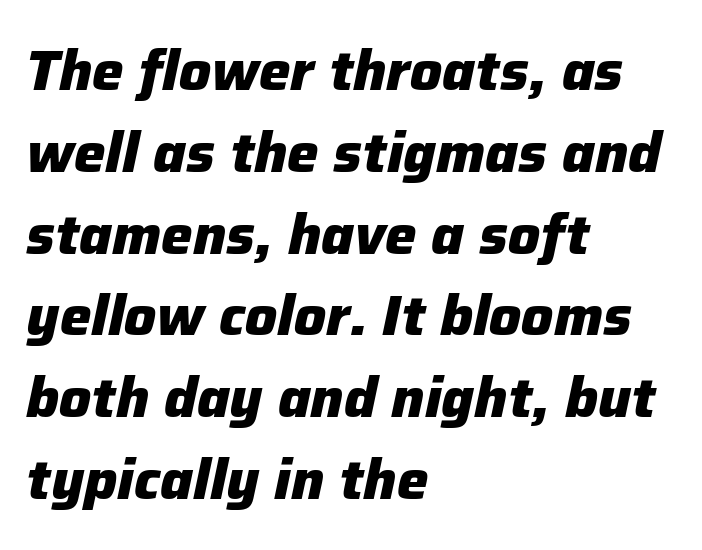
Q: Is the text bold? A: Yes.
Q: Is the text italic (slanted)? A: Yes, it leans right by about 12 degrees.
Q: Is the text underlined? A: No.
Q: How is the paragraph aligned? A: Left-aligned.
Q: Is the spacing between letters normal or unusually wide? A: Normal.
Q: Is the spacing between lines tight, normal or loose? A: Normal.
Q: Width (condensed, normal, or wide)? A: Normal.
Q: Stroke contrast? A: Low.
Q: x-height? A: Medium.
Q: Monospaced? A: No.
